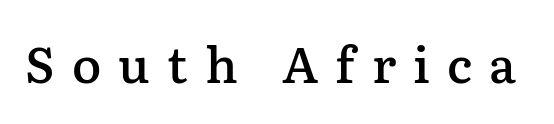
{"serif": "yes", "italic": "no", "bold": "semi", "weight": "semibold", "width": "normal", "stroke_contrast": "low", "x_height": "medium", "monospaced": "no", "underline": "no", "letter_spacing": "wide", "letter_spacing_em": 0.35, "glyph_px": 49}
